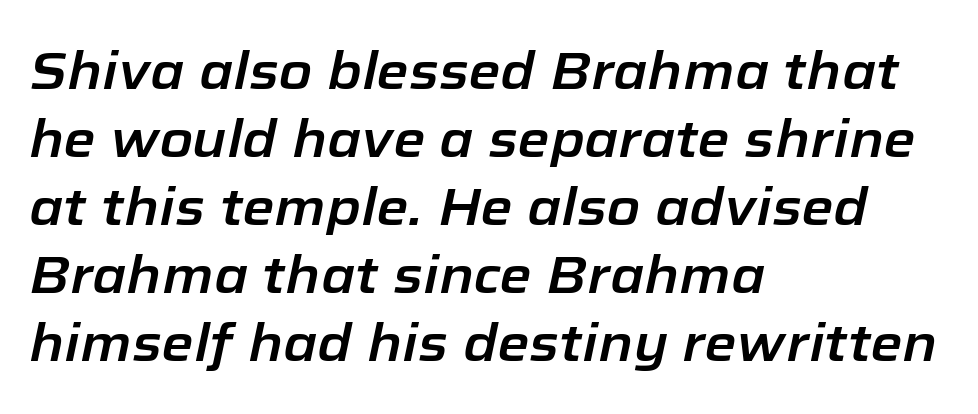
Q: Is the text italic (slanted)? A: Yes, it leans right by about 12 degrees.
Q: Is the text underlined? A: No.
Q: How is the paragraph aligned? A: Left-aligned.
Q: Is the spacing between letters normal or unusually wide? A: Normal.
Q: Is the spacing between lines tight, normal or loose? A: Normal.
Q: Width (condensed, normal, or wide)? A: Normal.
Q: Stroke contrast? A: Low.
Q: x-height? A: Medium.
Q: Monospaced? A: No.
